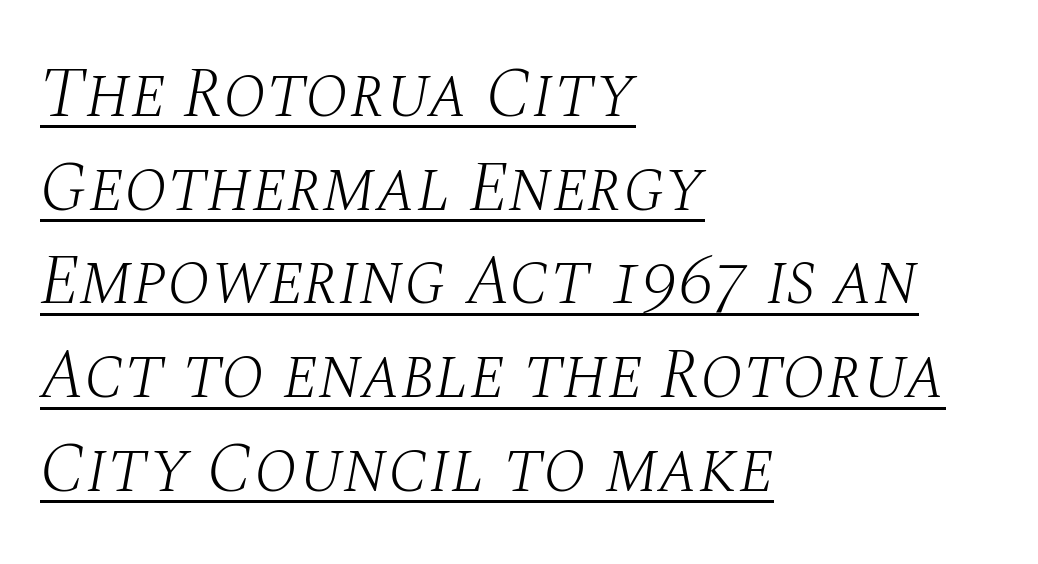
The image shows 71 px light serif type, italic (leaning right); set left-aligned, normal line spacing (1.32x), normal letter spacing, underlined; medium stroke contrast and a large x-height.
